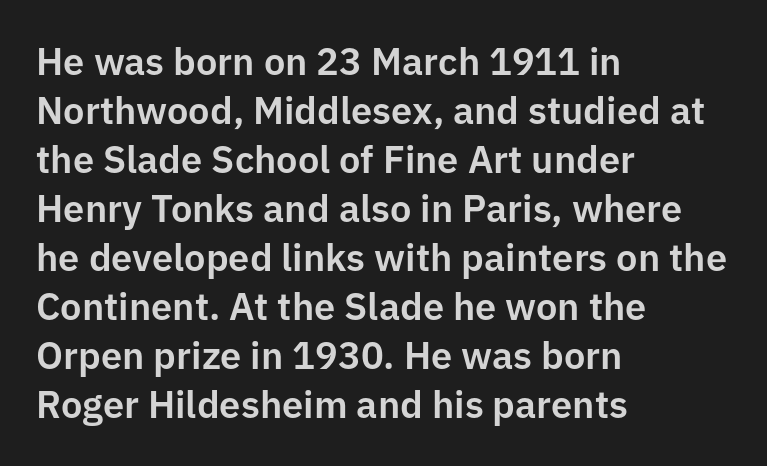
{"serif": "no", "italic": "no", "width": "normal", "stroke_contrast": "low", "x_height": "medium", "monospaced": "no", "underline": "no", "align": "left", "line_spacing": "normal", "line_spacing_ratio": 1.29, "letter_spacing": "normal", "letter_spacing_em": 0.0, "glyph_px": 38}
